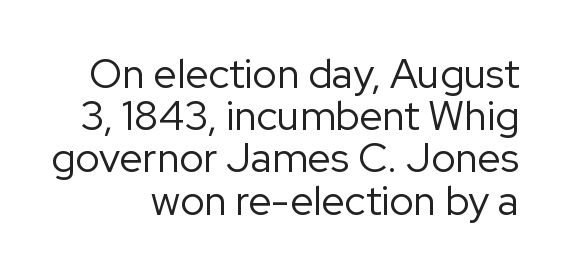
Q: Is the text bold? A: No.
Q: Is the text italic (slanted)? A: No, it is upright.
Q: Is the typeface a serif or a sans-serif typeface? A: Sans-serif.
Q: Is the text underlined? A: No.
Q: Is the spacing between letters normal or unusually wide? A: Normal.
Q: Is the spacing between lines tight, normal or loose? A: Tight.
Q: Width (condensed, normal, or wide)? A: Normal.
Q: Stroke contrast? A: Low.
Q: x-height? A: Medium.
Q: Monospaced? A: No.
